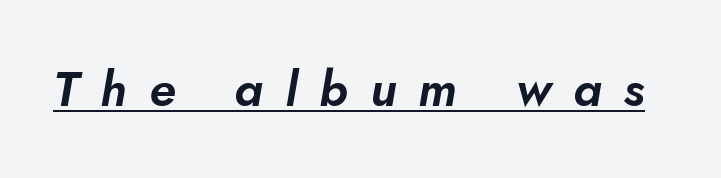
{"italic": "yes", "lean": "right", "slant_degrees": 5, "width": "normal", "stroke_contrast": "low", "x_height": "small", "monospaced": "no", "underline": "yes", "letter_spacing": "wide", "letter_spacing_em": 0.45, "glyph_px": 49}
